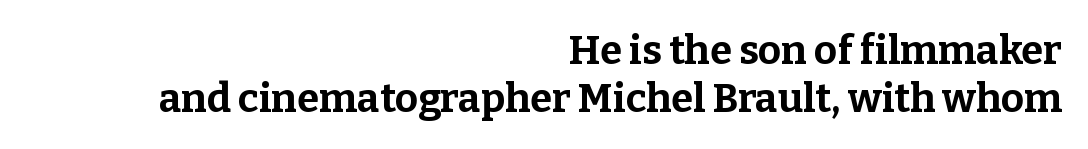
Q: Is the text bold? A: Yes.
Q: Is the text italic (slanted)? A: No, it is upright.
Q: Is the typeface a serif or a sans-serif typeface? A: Serif.
Q: Is the text underlined? A: No.
Q: How is the paragraph aligned? A: Right-aligned.
Q: Is the spacing between letters normal or unusually wide? A: Normal.
Q: Width (condensed, normal, or wide)? A: Normal.
Q: Stroke contrast? A: Low.
Q: x-height? A: Medium.
Q: Monospaced? A: No.
